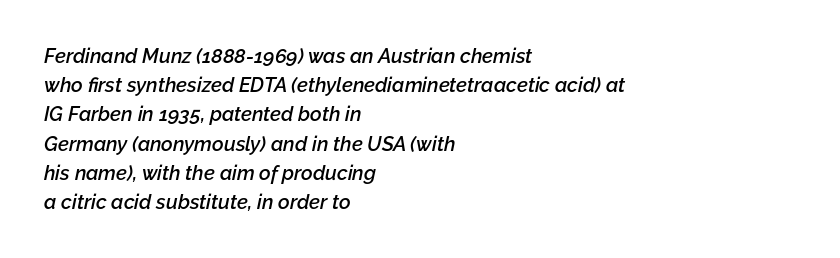
The horizontal fit of the characters is conventional and even. In terms of posture, this sample is oblique. A normal amount of white space separates one row of letters from the next. Glance below the letters and you will spot only blank space. Moderately thickened strokes mark this as semibold type.
